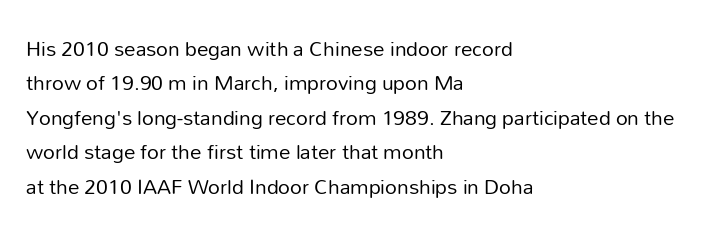
Observe the ordinary spacing: letters are neighbours, not strangers. Only glyphs here, with clear space below each row. Honestly, the row spacing looks completely unremarkable. No letter is thick-stroked: the sample isn't bold.
